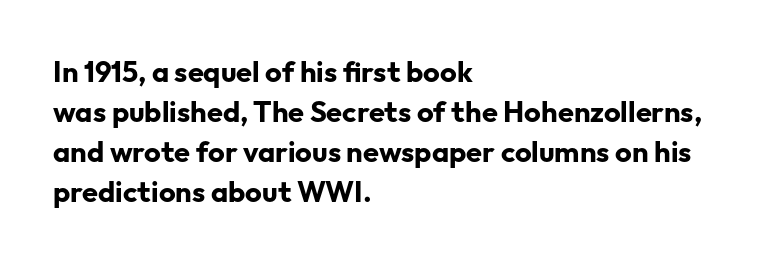
The strokes are fattened all the way to bold. The passage shown is typeset with a sans-serif family. A roman cut, with each character standing at attention. Spacing verdict: proportional, widths tailored to each character. Decoration check: the copy has no underline. What stands out about the letter spacing? Nothing — it is the standard amount.
